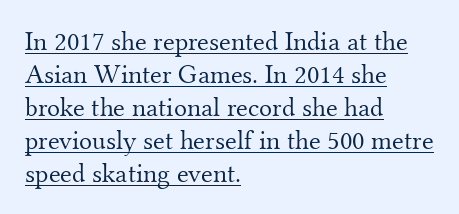
Q: Is the text bold? A: No.
Q: Is the text italic (slanted)? A: No, it is upright.
Q: Is the text underlined? A: Yes.
Q: How is the paragraph aligned? A: Left-aligned.
Q: Is the spacing between letters normal or unusually wide? A: Normal.
